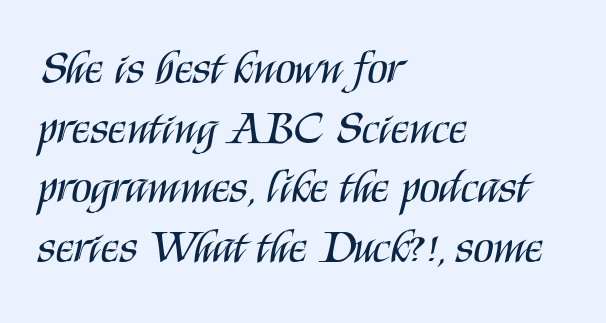
The image shows 47 px regular-weight, condensed sans-serif type; set left-aligned, normal line spacing (1.27x), normal letter spacing, not underlined; medium stroke contrast and a large x-height.
